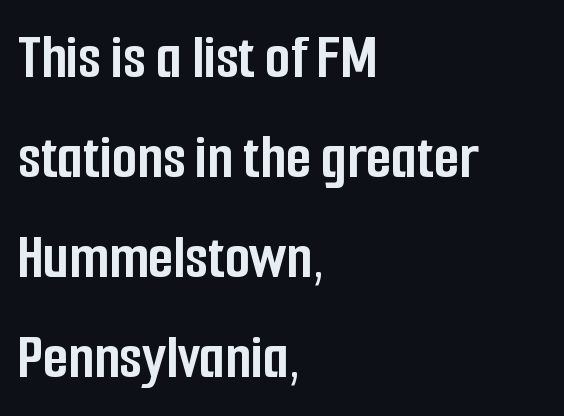
Q: Is the text bold? A: Yes.
Q: Is the text italic (slanted)? A: No, it is upright.
Q: Is the typeface a serif or a sans-serif typeface? A: Sans-serif.
Q: Is the text underlined? A: No.
Q: How is the paragraph aligned? A: Left-aligned.
Q: Is the spacing between letters normal or unusually wide? A: Normal.
Q: Is the spacing between lines tight, normal or loose? A: Normal.
Q: Width (condensed, normal, or wide)? A: Condensed.
Q: Stroke contrast? A: Low.
Q: x-height? A: Medium.
Q: Monospaced? A: No.
